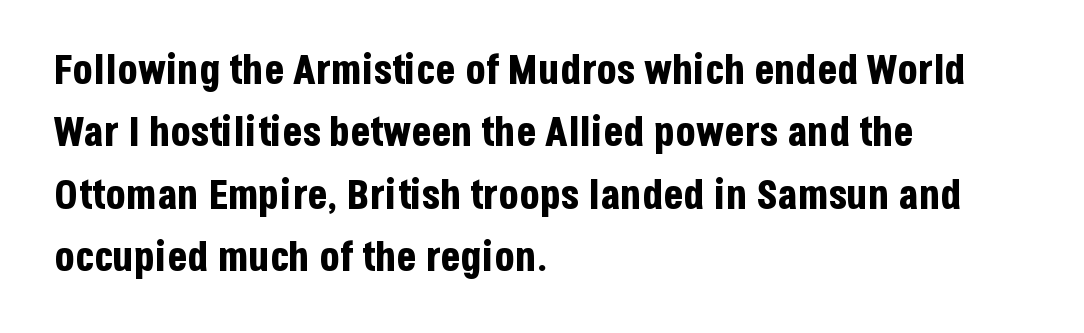
The image shows 41 px bold, condensed sans-serif type, upright; set left-aligned, normal line spacing (1.52x), normal letter spacing, not underlined; low stroke contrast and a large x-height.
